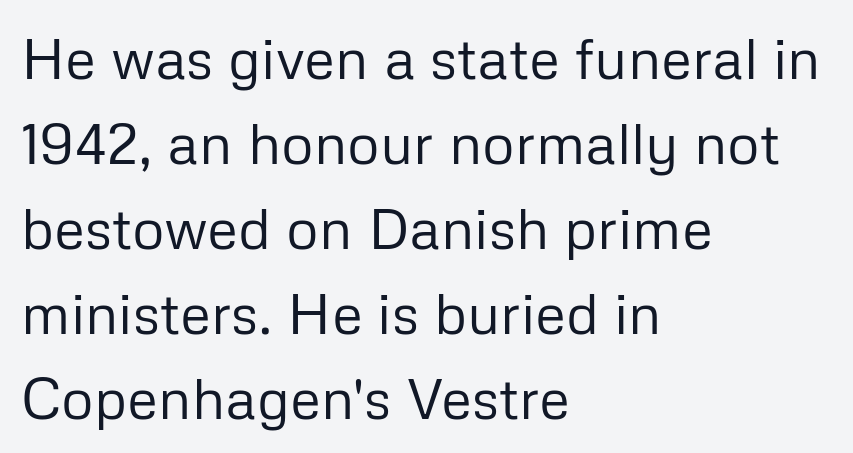
Are there feet on the stems? There aren't — it's a sans. This reads as an unemphasized weight, regular at the heaviest. Descenders hang freely into open space. The face used here is rendered with its standard letterfit. Leading: standard.
